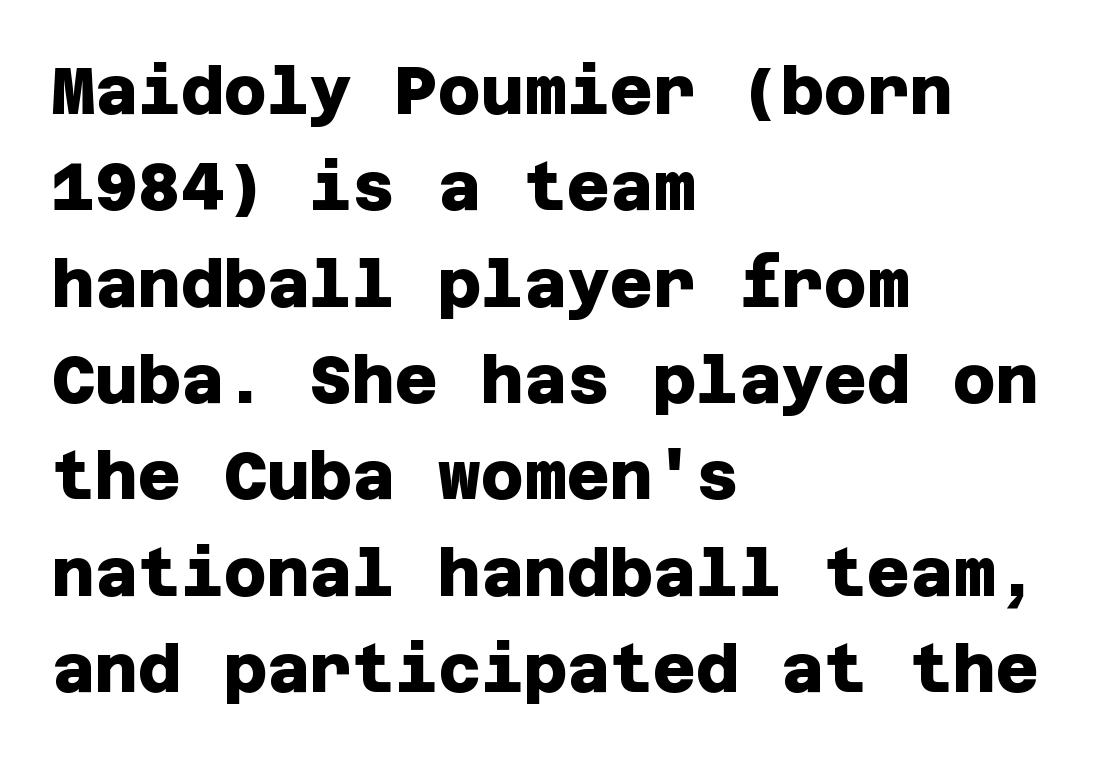
The image shows 66 px heavy sans-serif type; set left-aligned, normal line spacing (1.46x), normal letter spacing, not underlined; low stroke contrast and a large x-height.
